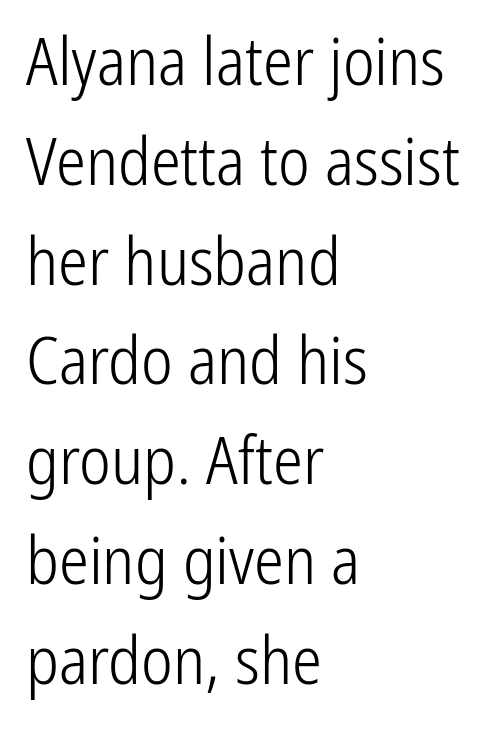
There is no visible air inserted between adjacent glyphs. Varying glyph widths throughout — classic text-font behaviour. The passage shown is not underscored anywhere. Vertical stems look standard width or narrower in stroke.
